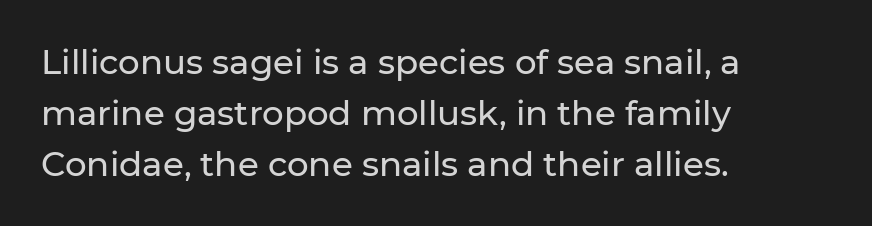
Here the glyphs are tracked normally, forming tight word shapes. Honestly, there is no underline to notice here at all. The typeface chosen for these lines omits serifs. Do the characters align in a grid? No, the font is proportional. Notice how the stems are strictly vertical — no italics here. Notice how descenders clear the ascenders below comfortably — that's standard leading.
